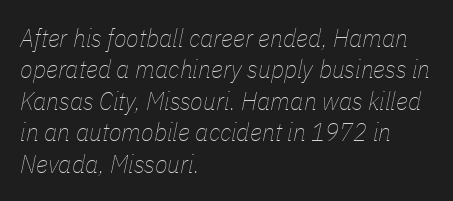
Nothing unusual about the tracking: characters are spaced as the font intends. The passage shown is not underscored anywhere. The strokes carry an ordinary text weight at most. Italic? Definitely — the glyphs are oblique.
